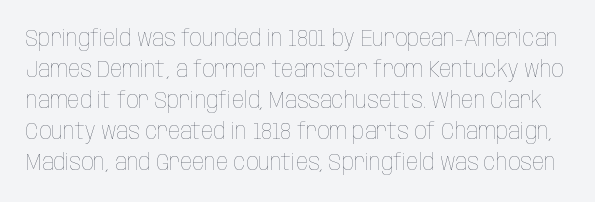
A bare baseline throughout the passage. This reads as an unemphasized weight, regular at the heaviest. It's the straight-up-and-down kind of type. The letterforms sit shoulder to shoulder at normal distance.
